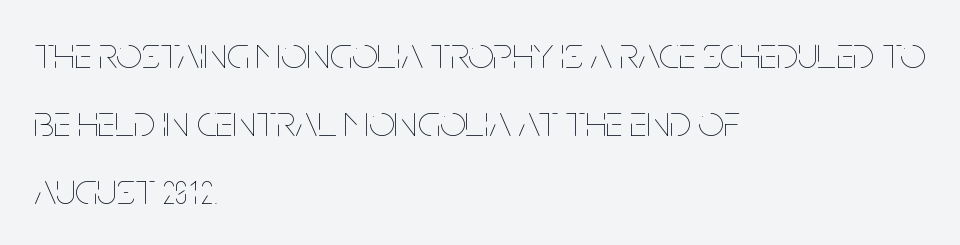
The image shows 45 px thin, condensed type, upright; set left-aligned, normal line spacing (1.51x), normal letter spacing, not underlined; low stroke contrast and a large x-height.
